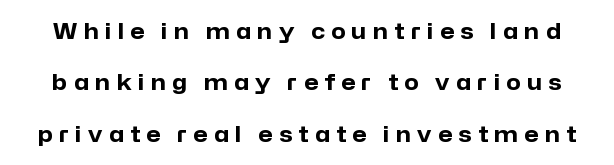
Q: Is the text bold? A: Yes.
Q: Is the text italic (slanted)? A: No, it is upright.
Q: Is the text underlined? A: No.
Q: Is the spacing between letters normal or unusually wide? A: Unusually wide.
Q: Is the spacing between lines tight, normal or loose? A: Loose.
